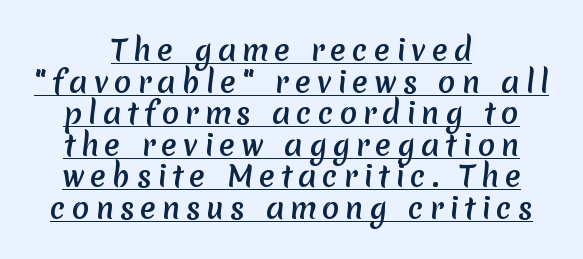
The face used here is proportionally spaced, like ordinary book or web type. Nothing sits at the stroke ends, so this counts as sans-serif. Reading down the block, each line starts at a different indent, mirrored at its end. The passage shown has open, widely tracked lettering throughout.
